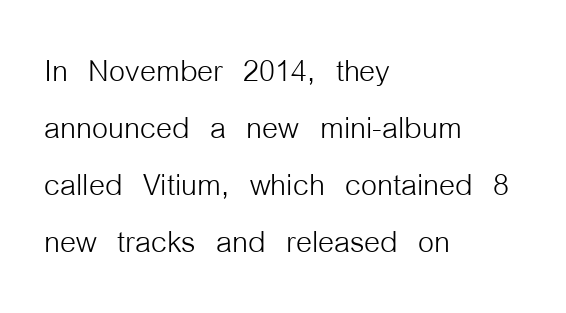
The image shows 41 px light, condensed sans-serif type, upright; set left-aligned, normal line spacing (1.39x), normal letter spacing, not underlined; low stroke contrast and a medium x-height.
